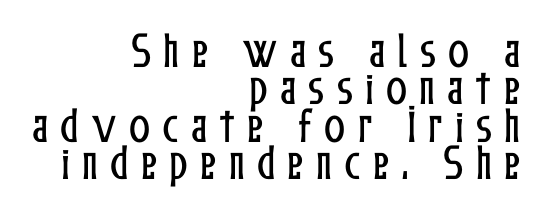
{"italic": "no", "width": "condensed", "stroke_contrast": "low", "x_height": "medium", "monospaced": "no", "underline": "no", "align": "right", "line_spacing": "tight", "line_spacing_ratio": 0.96, "letter_spacing": "wide", "letter_spacing_em": 0.31, "glyph_px": 39}
